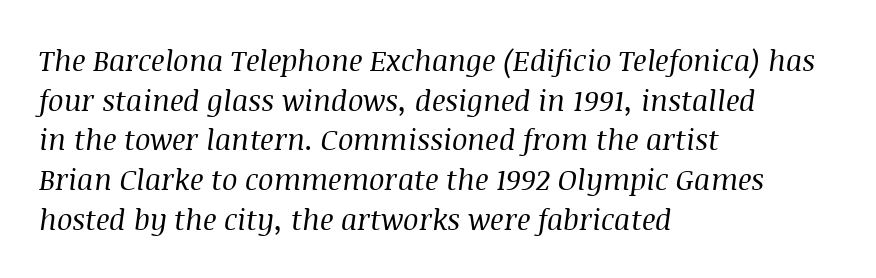
The line-height multiplier appears to be the usual default. Stroke mass is kept to a normal reading level or below. This is oblique type, the kind used for emphasis or titles. Just letters on the line, the space beneath them empty.
